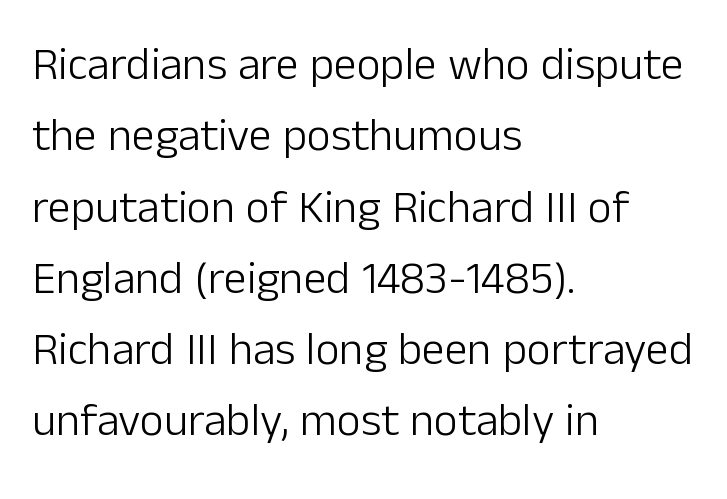
Q: Is the text bold? A: No.
Q: Is the text italic (slanted)? A: No, it is upright.
Q: Is the typeface a serif or a sans-serif typeface? A: Sans-serif.
Q: Is the text underlined? A: No.
Q: How is the paragraph aligned? A: Left-aligned.
Q: Is the spacing between letters normal or unusually wide? A: Normal.
Q: Is the spacing between lines tight, normal or loose? A: Normal.
Q: Width (condensed, normal, or wide)? A: Normal.
Q: Stroke contrast? A: Low.
Q: x-height? A: Medium.
Q: Monospaced? A: No.
